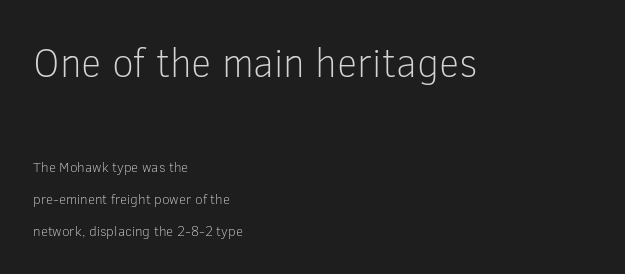
The image shows 40 px light sans-serif type, upright; set left-aligned, loose line spacing (2.28x), normal letter spacing, not underlined; the first (top) block is 2.86x larger; low stroke contrast and a medium x-height.
